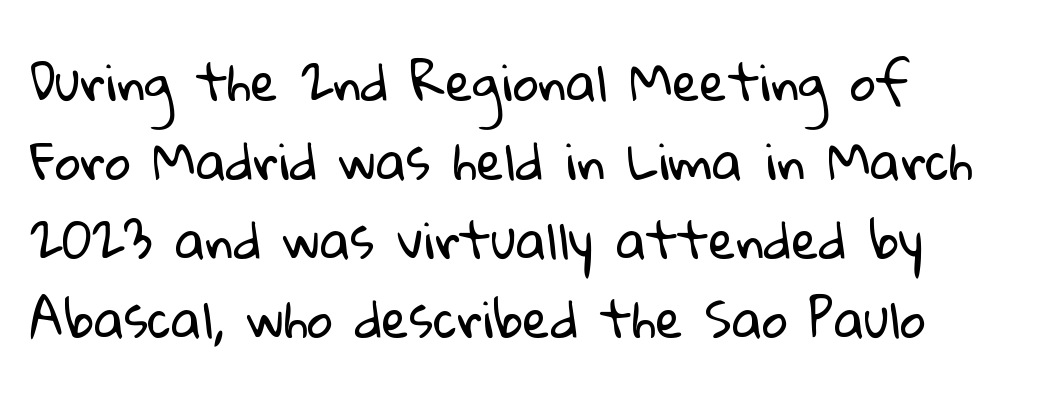
Q: Is the text bold? A: No.
Q: Is the typeface a serif or a sans-serif typeface? A: Sans-serif.
Q: Is the text underlined? A: No.
Q: How is the paragraph aligned? A: Left-aligned.
Q: Is the spacing between letters normal or unusually wide? A: Normal.
Q: Is the spacing between lines tight, normal or loose? A: Normal.
Q: Width (condensed, normal, or wide)? A: Normal.
Q: Stroke contrast? A: Low.
Q: x-height? A: Medium.
Q: Monospaced? A: No.
